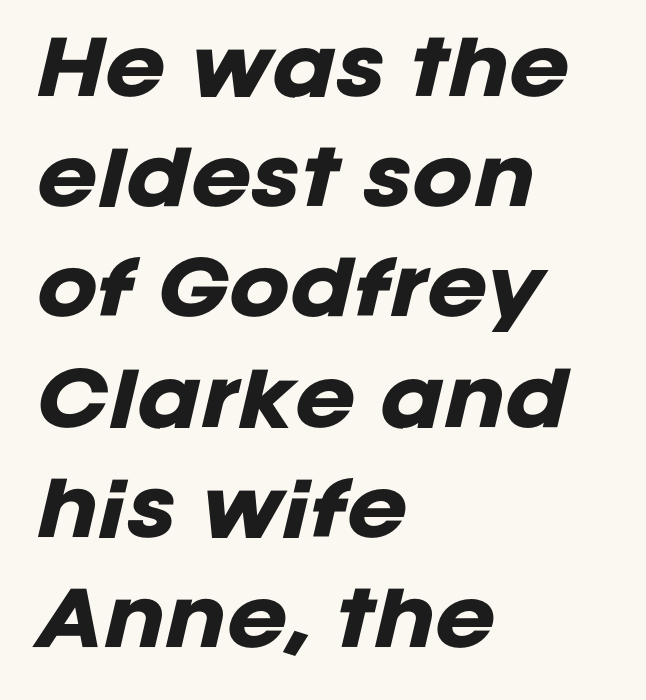
{"italic": "yes", "lean": "right", "slant_degrees": 12, "bold": "yes", "weight": "heavy", "width": "normal", "stroke_contrast": "low", "x_height": "large", "monospaced": "no", "underline": "no", "align": "left", "line_spacing": "normal", "line_spacing_ratio": 1.51, "letter_spacing": "normal", "letter_spacing_em": 0.0, "glyph_px": 73}
